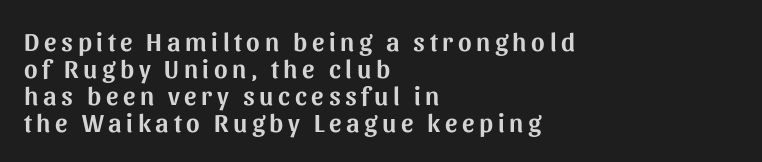
Q: Is the text italic (slanted)? A: No, it is upright.
Q: Is the text underlined? A: No.
Q: How is the paragraph aligned? A: Left-aligned.
Q: Is the spacing between lines tight, normal or loose? A: Tight.
